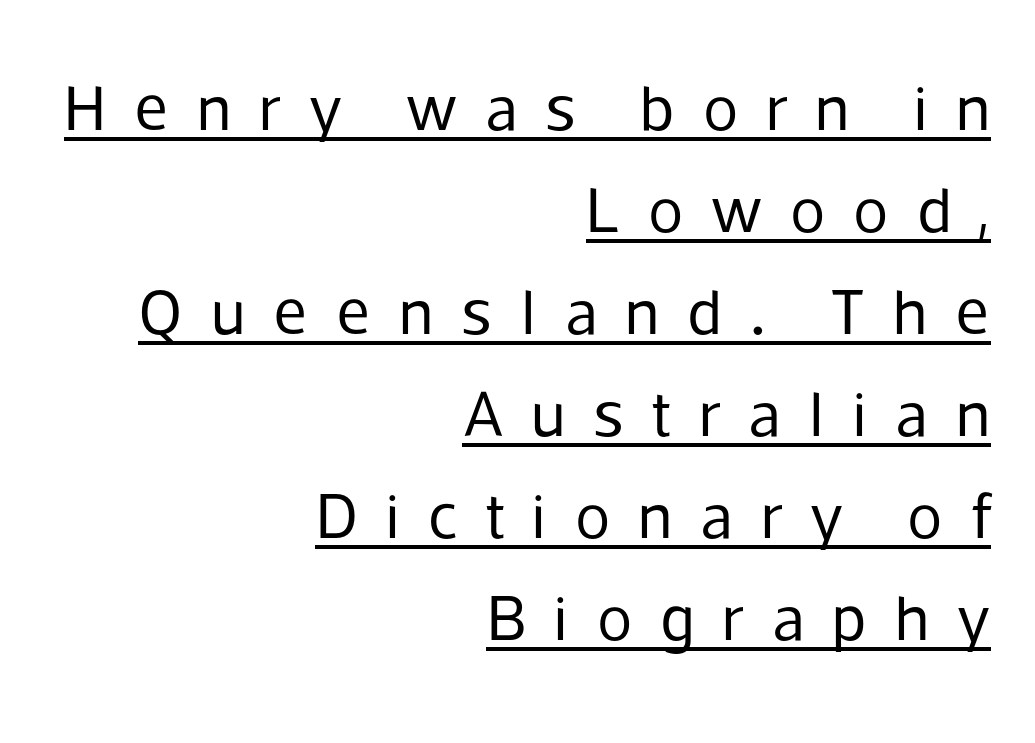
Caption: face not bold, strokes unweighted. Is there any slant? The stems are plumb. Each word looks stretched out because of the extra space between its letters. The rendering uses natural spacing where letterforms have individual widths.
